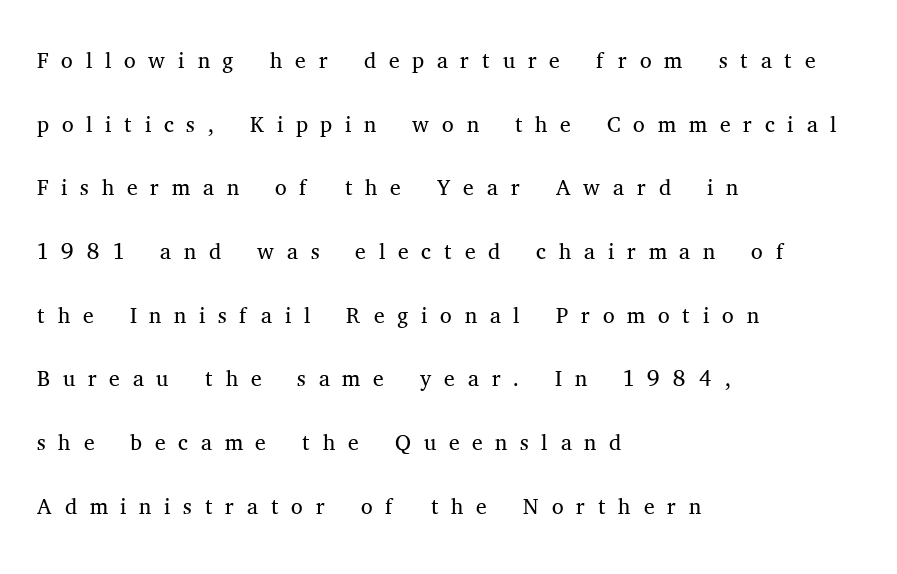
{"serif": "yes", "italic": "no", "bold": "no", "weight": "light", "width": "normal", "stroke_contrast": "medium", "x_height": "medium", "monospaced": "no", "underline": "no", "align": "left", "line_spacing": "loose", "line_spacing_ratio": 1.93, "letter_spacing": "wide", "letter_spacing_em": 0.39, "glyph_px": 33}
